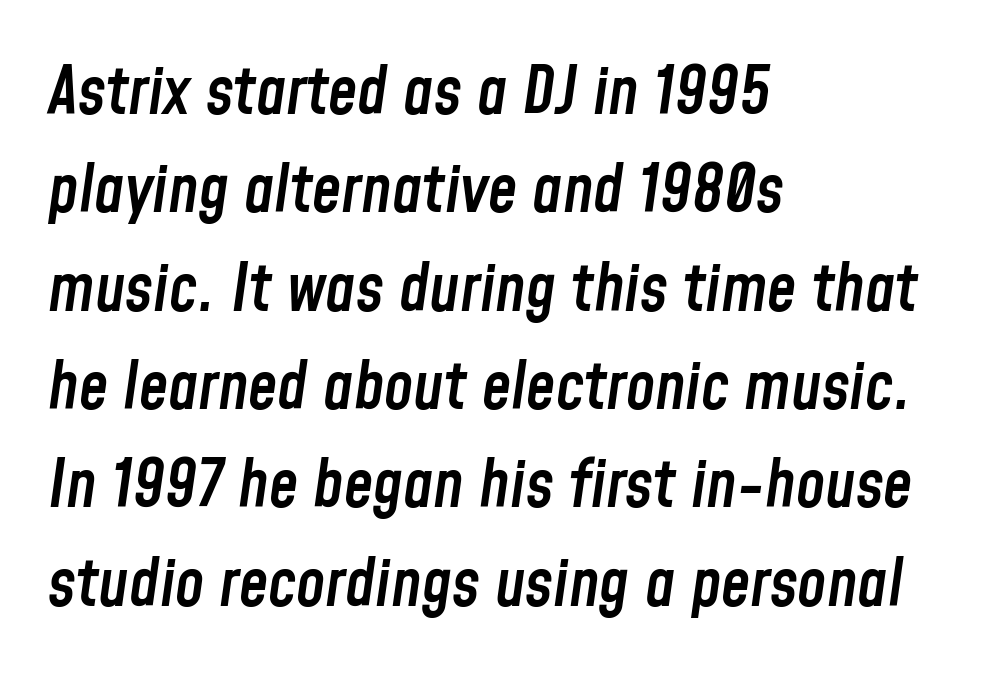
The image shows 66 px semibold, condensed type, italic (leaning right); set left-aligned, normal line spacing (1.49x), normal letter spacing, not underlined; low stroke contrast and a medium x-height.
